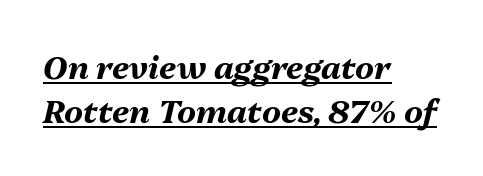
Q: Is the text bold? A: Yes.
Q: Is the text italic (slanted)? A: Yes, it leans right by about 13 degrees.
Q: Is the text underlined? A: Yes.
Q: How is the paragraph aligned? A: Left-aligned.
Q: Is the spacing between letters normal or unusually wide? A: Normal.
Q: Is the spacing between lines tight, normal or loose? A: Normal.
Q: Width (condensed, normal, or wide)? A: Normal.
Q: Stroke contrast? A: Medium.
Q: x-height? A: Medium.
Q: Monospaced? A: No.
